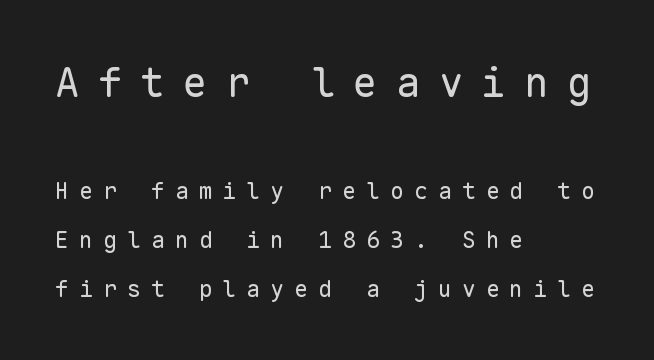
Widely set lines give the paragraph a tall, airy silhouette. The block sitting higher on the canvas is the one with enlarged characters. Decoration check: the copy has no underline. Are there feet on the stems? There aren't — it's a sans.
